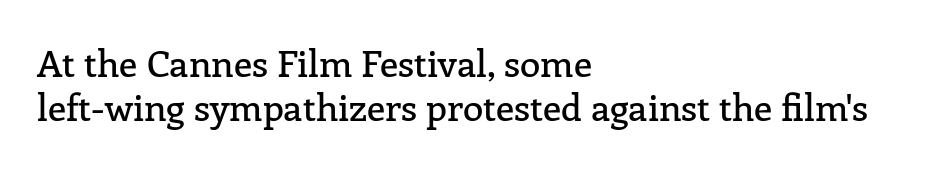
Q: Is the text italic (slanted)? A: No, it is upright.
Q: Is the typeface a serif or a sans-serif typeface? A: Serif.
Q: Is the text underlined? A: No.
Q: How is the paragraph aligned? A: Left-aligned.
Q: Is the spacing between letters normal or unusually wide? A: Normal.
Q: Width (condensed, normal, or wide)? A: Normal.
Q: Stroke contrast? A: Low.
Q: x-height? A: Medium.
Q: Monospaced? A: No.
